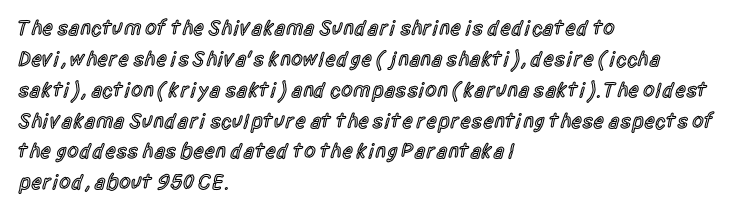
Q: Is the text bold? A: Semi-bold.
Q: Is the text italic (slanted)? A: Yes.
Q: Is the text underlined? A: No.
Q: How is the paragraph aligned? A: Left-aligned.
Q: Is the spacing between letters normal or unusually wide? A: Normal.
Q: Is the spacing between lines tight, normal or loose? A: Normal.
